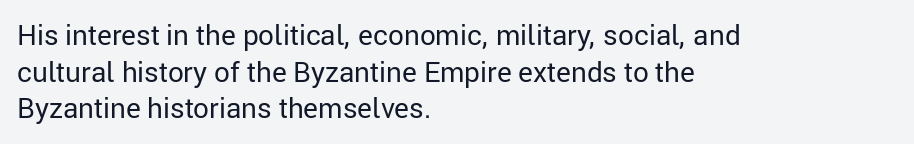
{"serif": "no", "italic": "no", "bold": "no", "weight": "regular", "width": "normal", "stroke_contrast": "low", "x_height": "medium", "monospaced": "no", "underline": "no", "align": "left", "line_spacing": "normal", "line_spacing_ratio": 1.31, "letter_spacing": "normal", "letter_spacing_em": 0.0, "glyph_px": 28}
